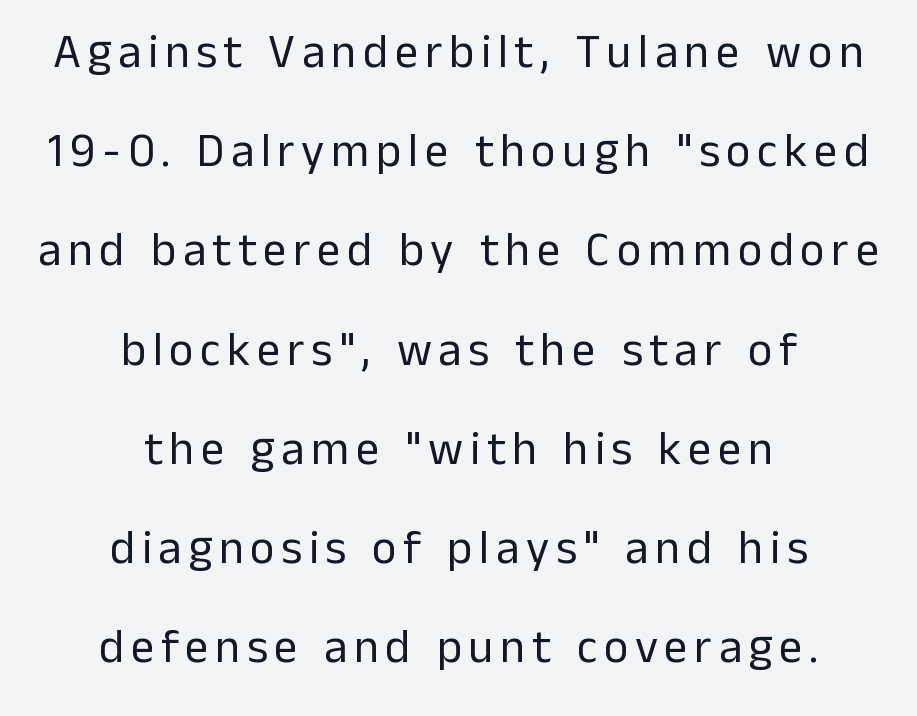
The image shows 47 px regular-weight sans-serif type, upright; set centered, loose line spacing (2.11x), not underlined; low stroke contrast and a medium x-height.
